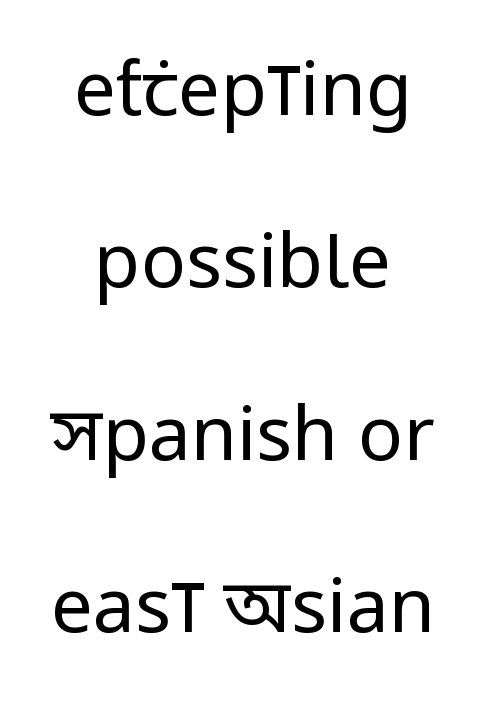
Q: Is the text bold? A: No.
Q: Is the text italic (slanted)? A: No, it is upright.
Q: Is the typeface a serif or a sans-serif typeface? A: Sans-serif.
Q: Is the text underlined? A: No.
Q: How is the paragraph aligned? A: Centered.
Q: Is the spacing between letters normal or unusually wide? A: Normal.
Q: Is the spacing between lines tight, normal or loose? A: Loose.
Q: Width (condensed, normal, or wide)? A: Condensed.
Q: Stroke contrast? A: Low.
Q: x-height? A: Large.
Q: Monospaced? A: No.
